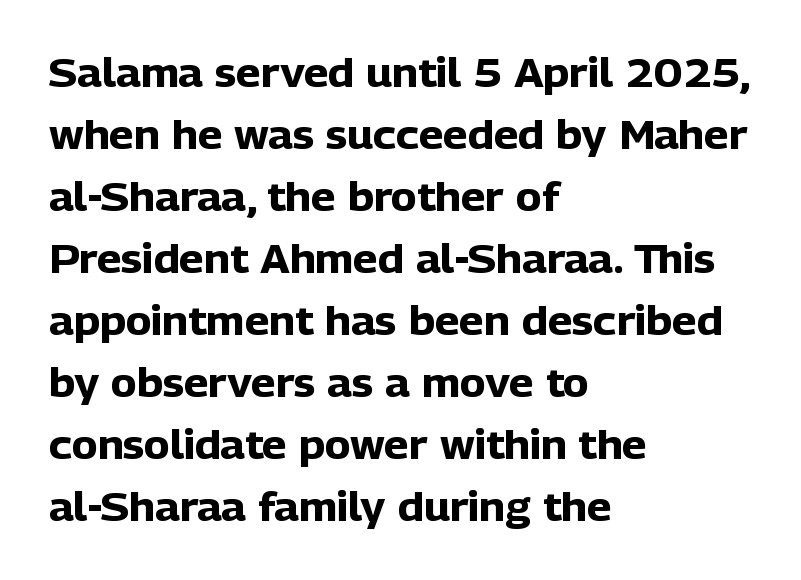
The image shows 39 px heavy sans-serif type, upright; set left-aligned, normal line spacing (1.59x), normal letter spacing, not underlined; low stroke contrast and a medium x-height.
